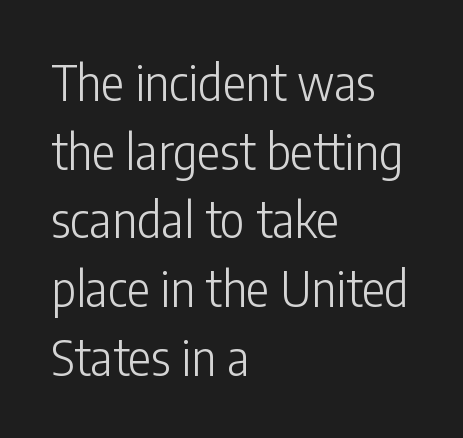
Counters stay open thanks to moderate or lighter strokes. Look at the bottom of the vertical strokes: they stop flat, with no serifs. This sample has the flowing, uneven cadence of proportional lettering. These lines keep a tight, regular rhythm from letter to letter. Characters remain perfectly vertical along every line. Regarding leading, the lines here are spaced in the standard way.
